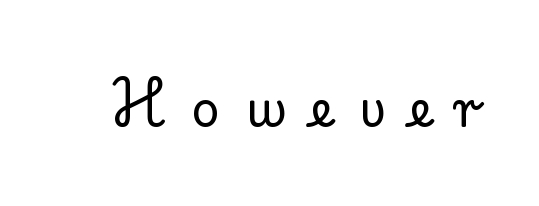
{"serif": "yes", "italic": "no", "bold": "no", "weight": "regular", "width": "normal", "stroke_contrast": "low", "x_height": "small", "monospaced": "no", "underline": "no", "letter_spacing": "wide", "letter_spacing_em": 0.48, "glyph_px": 50}
